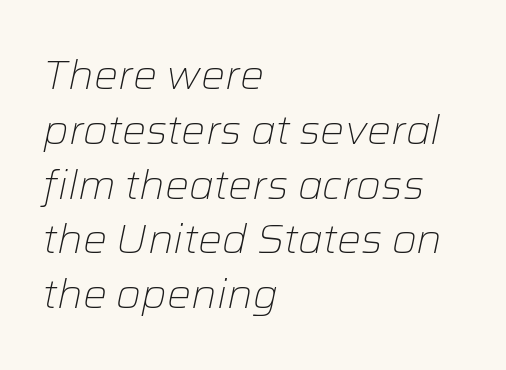
{"italic": "yes", "lean": "right", "slant_degrees": 12, "bold": "no", "weight": "light", "width": "normal", "stroke_contrast": "low", "x_height": "medium", "monospaced": "no", "underline": "no", "align": "left", "line_spacing": "normal", "line_spacing_ratio": 1.37, "letter_spacing": "normal", "letter_spacing_em": 0.0, "glyph_px": 40}
